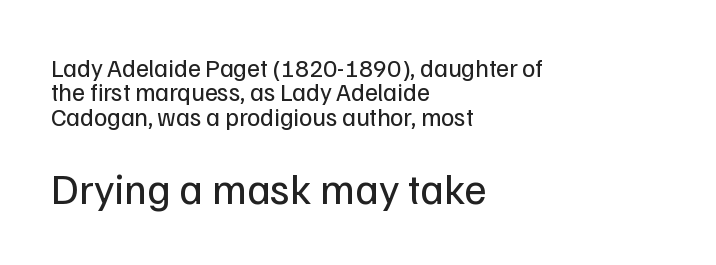
The image shows 43 px regular-weight sans-serif type, upright; set left-aligned, tight line spacing (0.98x), normal letter spacing, not underlined; the second (bottom) block is 1.72x larger; low stroke contrast and a medium x-height.
